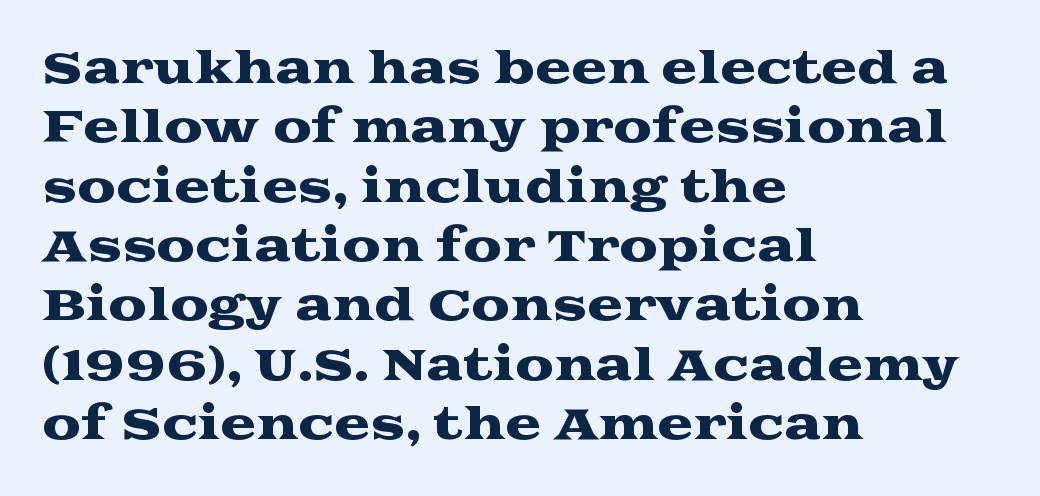
Q: Is the text italic (slanted)? A: No, it is upright.
Q: Is the typeface a serif or a sans-serif typeface? A: Serif.
Q: Is the text underlined? A: No.
Q: How is the paragraph aligned? A: Left-aligned.
Q: Is the spacing between letters normal or unusually wide? A: Normal.
Q: Is the spacing between lines tight, normal or loose? A: Normal.
Q: Width (condensed, normal, or wide)? A: Wide.
Q: Stroke contrast? A: Medium.
Q: x-height? A: Medium.
Q: Monospaced? A: No.
